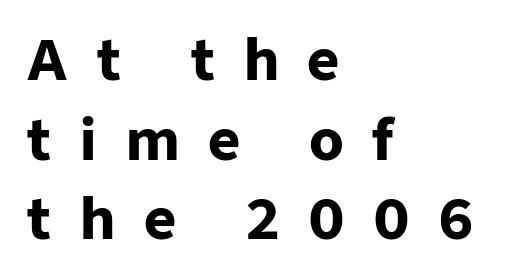
The font is running at its bold setting. The text was rendered using a sans face with plain stroke endings. Check the space under the baseline: it is left empty. Does the lettering tilt? It doesn't — this is upright. Varying glyph widths throughout — classic text-font behaviour.
